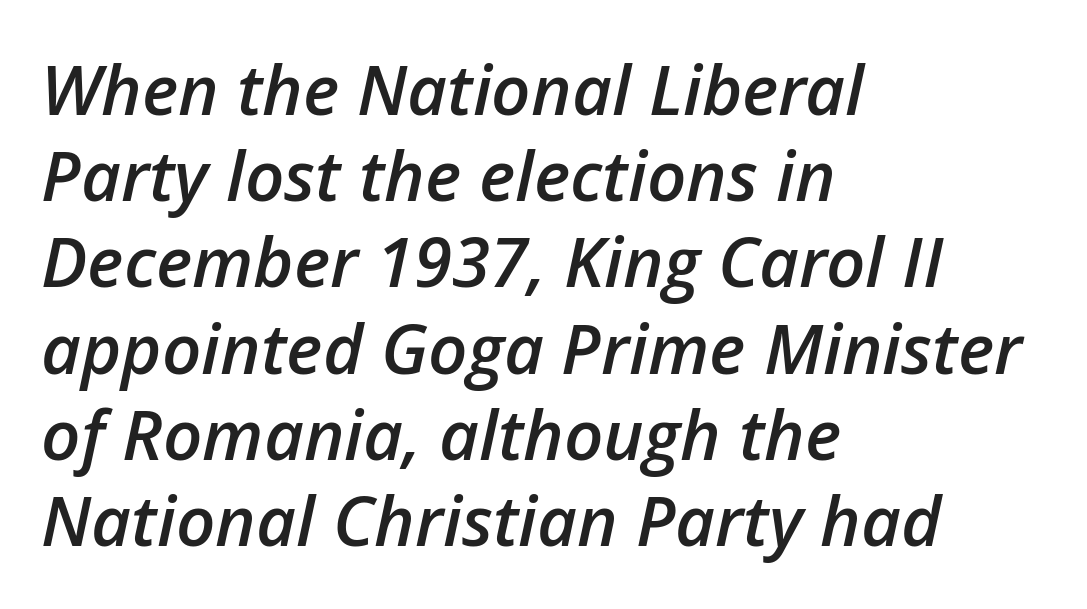
Q: Is the text bold? A: Semi-bold.
Q: Is the text italic (slanted)? A: Yes, it leans right by about 12 degrees.
Q: Is the text underlined? A: No.
Q: How is the paragraph aligned? A: Left-aligned.
Q: Is the spacing between letters normal or unusually wide? A: Normal.
Q: Is the spacing between lines tight, normal or loose? A: Normal.
Q: Width (condensed, normal, or wide)? A: Normal.
Q: Stroke contrast? A: Low.
Q: x-height? A: Medium.
Q: Monospaced? A: No.
